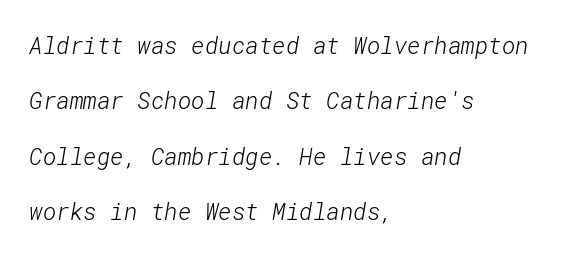
Q: Is the text bold? A: No.
Q: Is the text underlined? A: No.
Q: How is the paragraph aligned? A: Left-aligned.
Q: Is the spacing between letters normal or unusually wide? A: Normal.
Q: Is the spacing between lines tight, normal or loose? A: Loose.
